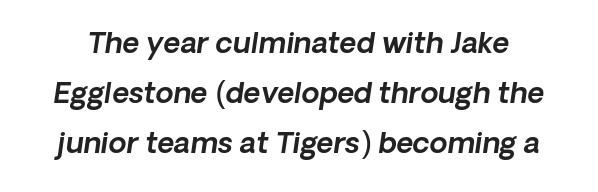
The image shows 29 px text type, italic (leaning right); set line spacing 1.72x, normal letter spacing, not underlined; a medium x-height.
